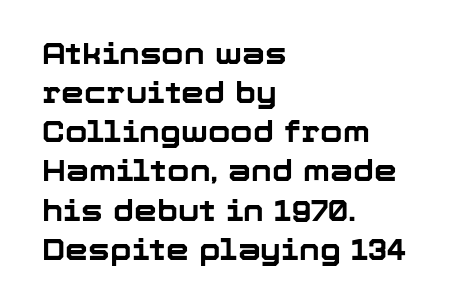
{"serif": "no", "italic": "no", "bold": "yes", "weight": "bold", "width": "normal", "stroke_contrast": "low", "x_height": "medium", "monospaced": "no", "underline": "no", "align": "left", "line_spacing": "normal", "line_spacing_ratio": 1.35, "letter_spacing": "normal", "letter_spacing_em": 0.0, "glyph_px": 29}
